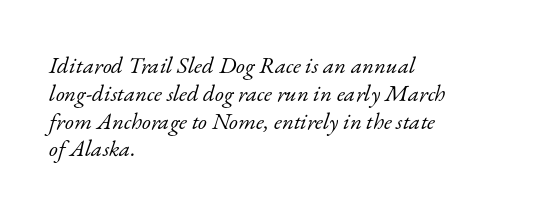
Q: Is the text bold? A: No.
Q: Is the text italic (slanted)? A: Yes, it leans right by about 17 degrees.
Q: Is the text underlined? A: No.
Q: How is the paragraph aligned? A: Left-aligned.
Q: Is the spacing between letters normal or unusually wide? A: Normal.
